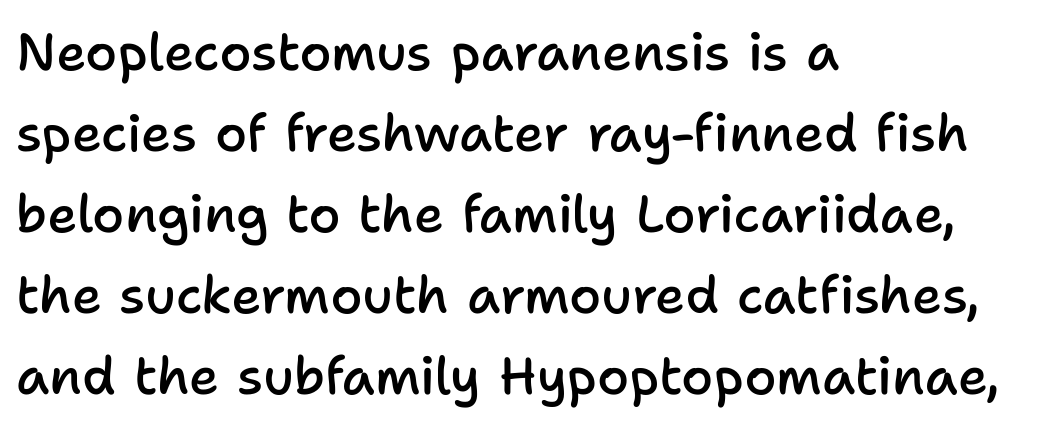
Each letter keeps its own natural width here, so spacing adapts to shape. Normally led — the rows are evenly, conventionally spaced. This is moderately heavy type, rendered in semibold. The letters stand upright; this is a roman face.
